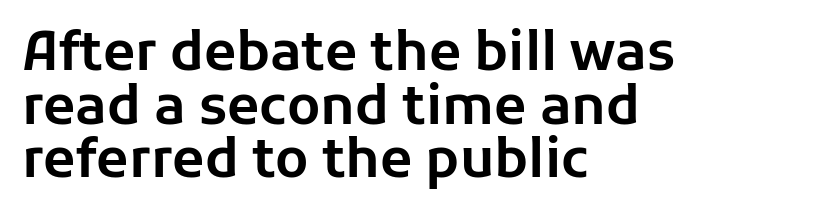
The image shows 53 px sans-serif type, upright; set left-aligned, tight line spacing (1.01x), normal letter spacing, not underlined; low stroke contrast and a medium x-height.
